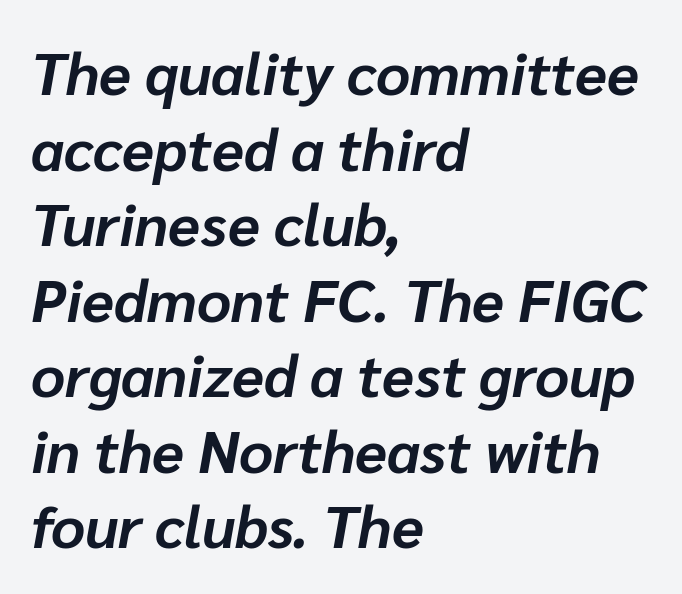
The image shows 59 px bold type, italic (leaning right); set left-aligned, normal line spacing (1.28x), normal letter spacing, not underlined; low stroke contrast and a medium x-height.
